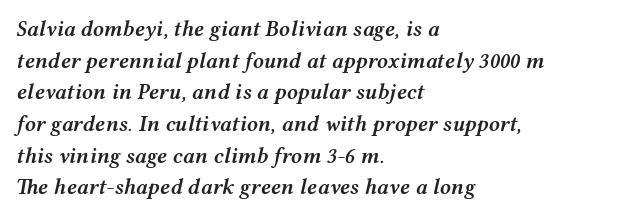
Q: Is the text bold? A: Semi-bold.
Q: Is the text italic (slanted)? A: Yes, it leans right by about 12 degrees.
Q: Is the text underlined? A: No.
Q: How is the paragraph aligned? A: Left-aligned.
Q: Is the spacing between letters normal or unusually wide? A: Normal.
Q: Is the spacing between lines tight, normal or loose? A: Normal.
